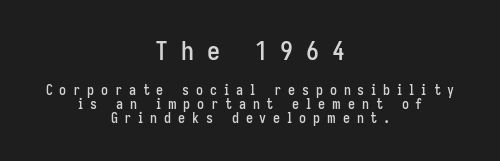
The image shows 26 px text type, upright; set centered, tight line spacing (1.0x), unusually wide letter spacing (+0.49 em), not underlined; the first (top) block is 1.86x larger.
